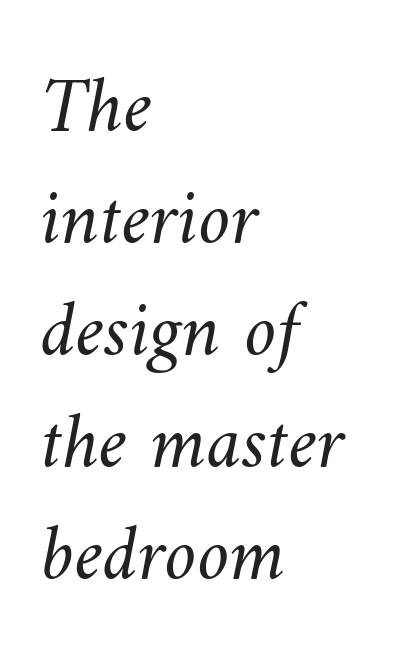
{"bold": "no", "weight": "light", "width": "normal", "stroke_contrast": "medium", "x_height": "small", "monospaced": "no", "underline": "no", "align": "left", "line_spacing": "normal", "line_spacing_ratio": 1.4, "letter_spacing": "normal", "letter_spacing_em": 0.0, "glyph_px": 80}
